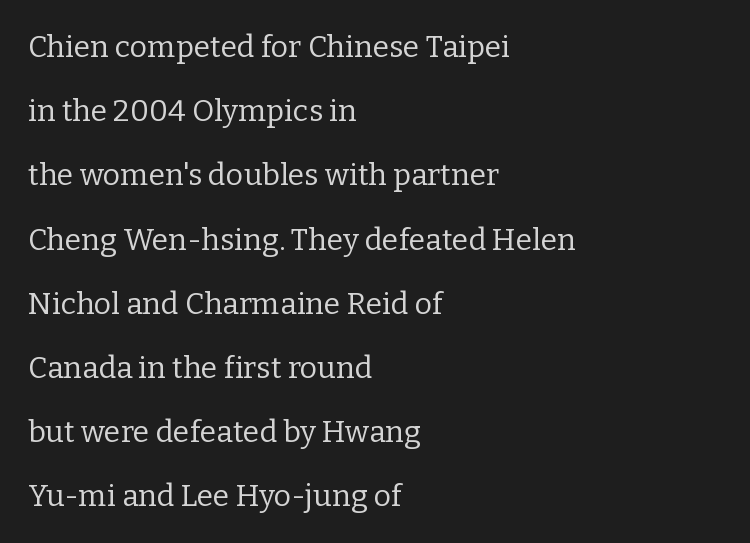
Small tapered or slab feet sit at the stroke ends, so this counts as serif. In terms of letterspacing, this is plain default setting. Airy leading. This sample uses an upright cut, with every glyph sitting square on the baseline. Typeset ragged right — the left edge is the straight one.
